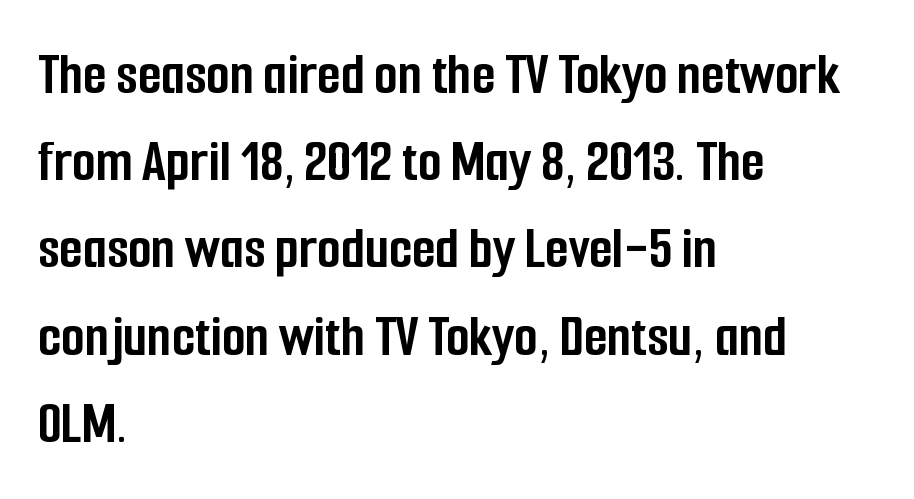
Is the letter spacing exaggerated? No — it looks like the ordinary default. The glyphs in this specimen are sans serif. The passage shown is not underscored anywhere. Visually the block forms a straight wall on the left and a jagged coastline on the right. Each letter keeps its own natural width here, so spacing adapts to shape.
